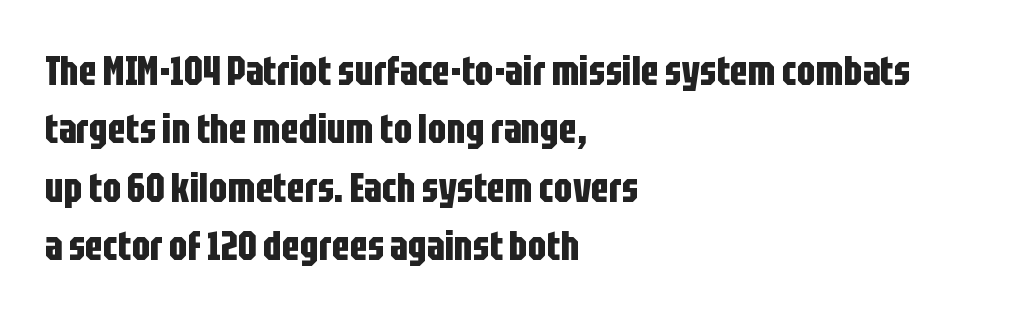
Q: Is the text bold? A: Yes.
Q: Is the text italic (slanted)? A: No, it is upright.
Q: Is the typeface a serif or a sans-serif typeface? A: Sans-serif.
Q: Is the text underlined? A: No.
Q: How is the paragraph aligned? A: Left-aligned.
Q: Is the spacing between letters normal or unusually wide? A: Normal.
Q: Is the spacing between lines tight, normal or loose? A: Normal.
Q: Width (condensed, normal, or wide)? A: Condensed.
Q: Stroke contrast? A: Low.
Q: x-height? A: Large.
Q: Monospaced? A: No.
